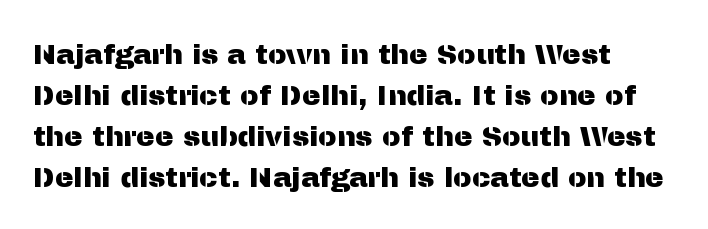
Notice how descenders clear the ascenders below comfortably — that's standard leading. The typeface chosen for these lines omits serifs. Ascenders rise straight up at ninety degrees. This sample has the flowing, uneven cadence of proportional lettering. Between one letter and the next there's only the usual sliver of space.
